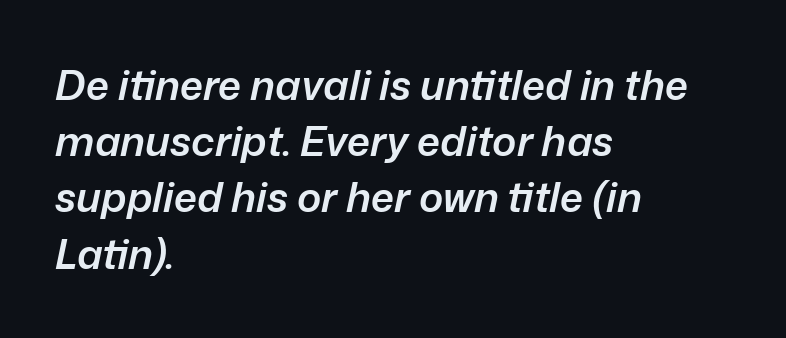
Q: Is the text bold? A: Semi-bold.
Q: Is the text italic (slanted)? A: Yes, it leans right by about 12 degrees.
Q: Is the text underlined? A: No.
Q: How is the paragraph aligned? A: Left-aligned.
Q: Is the spacing between letters normal or unusually wide? A: Normal.
Q: Is the spacing between lines tight, normal or loose? A: Normal.
Q: Width (condensed, normal, or wide)? A: Normal.
Q: Stroke contrast? A: Low.
Q: x-height? A: Medium.
Q: Monospaced? A: No.
